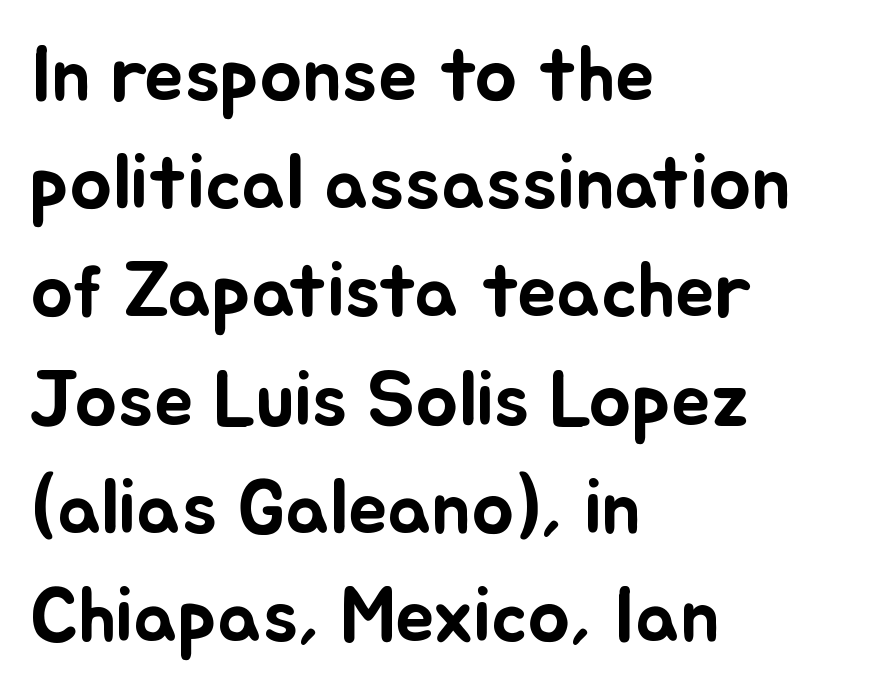
Short note: letters normally spaced. The designer left line spacing at the default. A typesetter would mark this as roman, not italic. Where is the straight margin? On the left.
